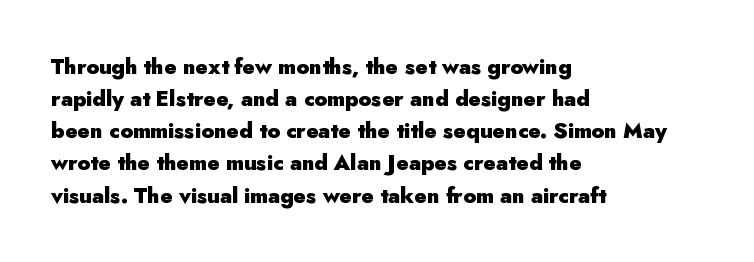
The image shows 21 px bold type, upright; set left-aligned, normal line spacing (1.53x), normal letter spacing, not underlined.
